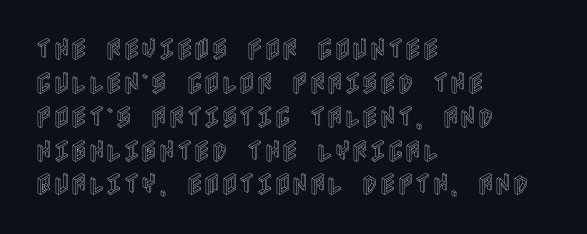
Q: Is the text italic (slanted)? A: No, it is upright.
Q: Is the text underlined? A: No.
Q: How is the paragraph aligned? A: Left-aligned.
Q: Is the spacing between letters normal or unusually wide? A: Normal.
Q: Is the spacing between lines tight, normal or loose? A: Normal.
